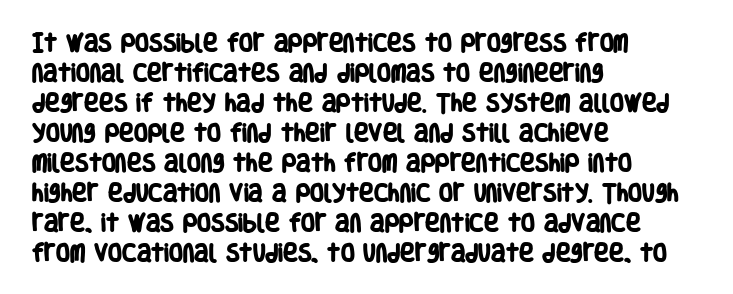
The image shows 20 px bold type; set left-aligned, normal line spacing (1.5x), normal letter spacing, not underlined.
